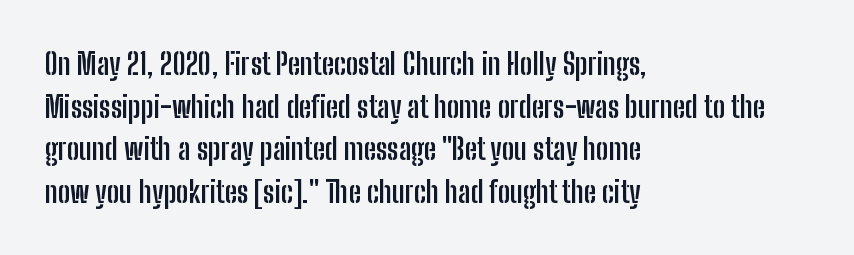
Q: Is the text bold? A: Yes.
Q: Is the text italic (slanted)? A: No, it is upright.
Q: Is the typeface a serif or a sans-serif typeface? A: Sans-serif.
Q: Is the text underlined? A: No.
Q: How is the paragraph aligned? A: Left-aligned.
Q: Is the spacing between letters normal or unusually wide? A: Normal.
Q: Is the spacing between lines tight, normal or loose? A: Normal.
Q: Width (condensed, normal, or wide)? A: Condensed.
Q: Stroke contrast? A: Low.
Q: x-height? A: Medium.
Q: Monospaced? A: No.
